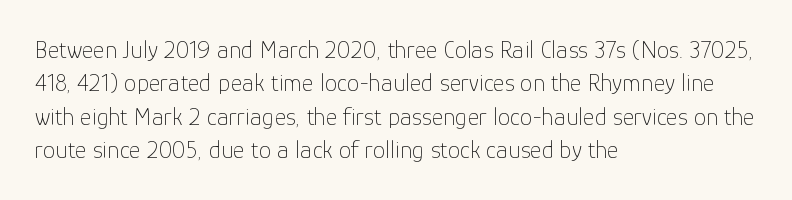
{"italic": "no", "bold": "no", "underline": "no", "align": "left", "line_spacing": "normal", "line_spacing_ratio": 1.34, "letter_spacing": "normal", "letter_spacing_em": 0.0, "glyph_px": 25}
